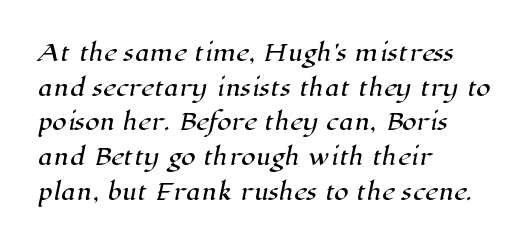
The image shows 23 px text type; set left-aligned, normal line spacing (1.51x), normal letter spacing, not underlined.
